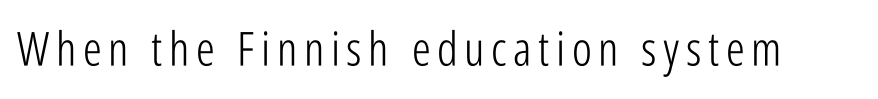
Q: Is the text bold? A: No.
Q: Is the text italic (slanted)? A: No, it is upright.
Q: Is the typeface a serif or a sans-serif typeface? A: Sans-serif.
Q: Is the text underlined? A: No.
Q: Width (condensed, normal, or wide)? A: Condensed.
Q: Stroke contrast? A: Low.
Q: x-height? A: Medium.
Q: Monospaced? A: No.
